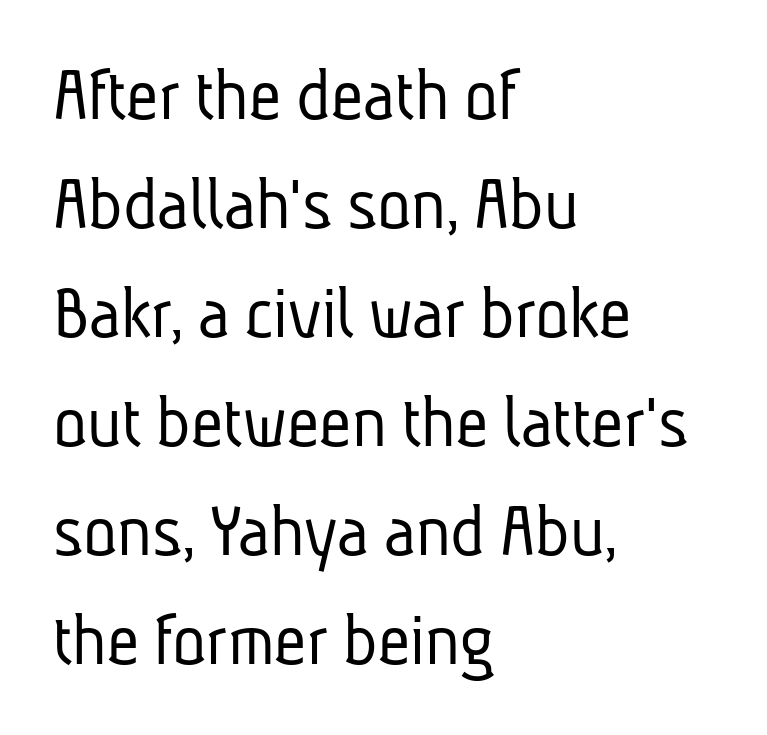
Leftover space on each line is placed entirely after the last word. Glyph-to-glyph distance matches everyday printed text. Regular leading. Is this a fixed-width face? No — the glyphs have proportional, varying widths. Just letters on the line, the space beneath them empty.
